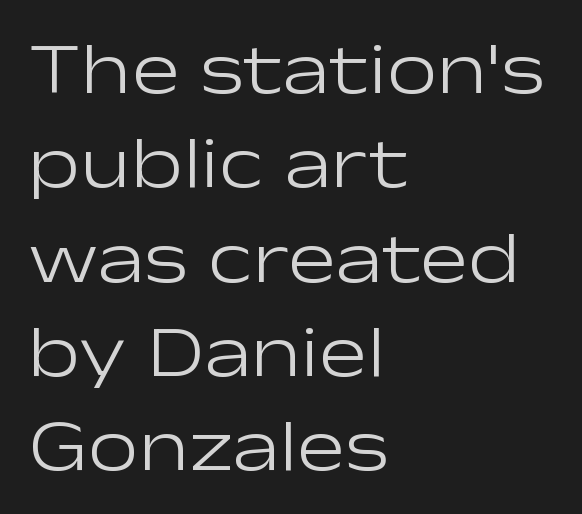
Q: Is the text bold? A: No.
Q: Is the text italic (slanted)? A: No, it is upright.
Q: Is the typeface a serif or a sans-serif typeface? A: Sans-serif.
Q: Is the text underlined? A: No.
Q: How is the paragraph aligned? A: Left-aligned.
Q: Is the spacing between letters normal or unusually wide? A: Normal.
Q: Is the spacing between lines tight, normal or loose? A: Normal.
Q: Width (condensed, normal, or wide)? A: Wide.
Q: Stroke contrast? A: Low.
Q: x-height? A: Medium.
Q: Monospaced? A: No.
